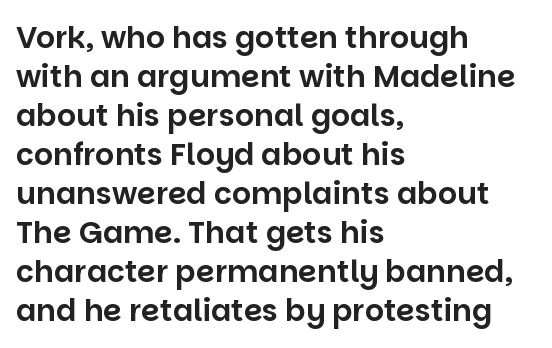
{"serif": "no", "italic": "no", "width": "normal", "stroke_contrast": "low", "x_height": "large", "monospaced": "no", "underline": "no", "align": "left", "line_spacing": "normal", "line_spacing_ratio": 1.3, "letter_spacing": "normal", "letter_spacing_em": 0.0, "glyph_px": 30}
